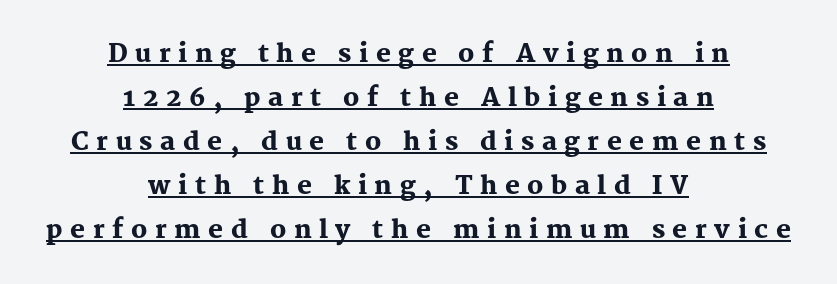
Somebody hit Ctrl+U on this one — the words are underlined. The lettering holds an erect, upright posture throughout. The typesetting leans heavy: a genuine bold. The letterforms stand isolated, each surrounded by extra space.
